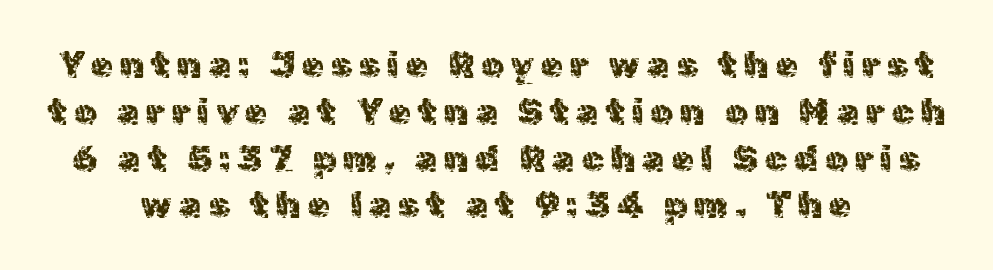
The image shows 36 px regular-weight sans-serif type, upright; set centered, normal line spacing (1.3x), not underlined; a medium x-height.
